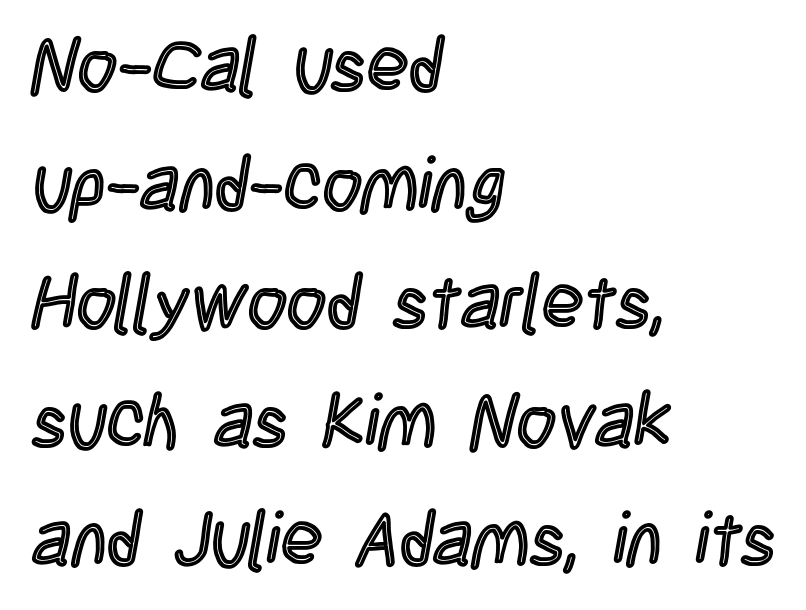
Q: Is the text italic (slanted)? A: Yes.
Q: Is the text underlined? A: No.
Q: How is the paragraph aligned? A: Left-aligned.
Q: Is the spacing between letters normal or unusually wide? A: Normal.
Q: Is the spacing between lines tight, normal or loose? A: Normal.
Q: Width (condensed, normal, or wide)? A: Condensed.
Q: x-height? A: Large.
Q: Monospaced? A: No.
